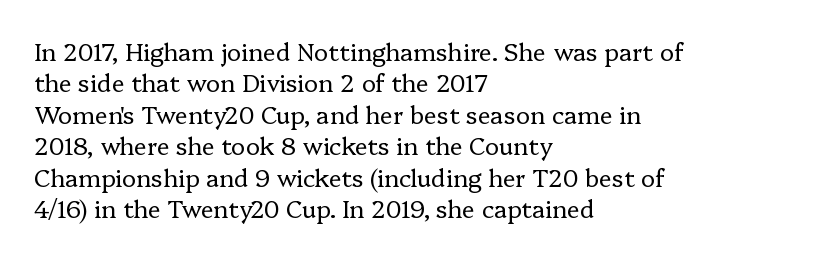
Q: Is the text bold? A: No.
Q: Is the text italic (slanted)? A: No, it is upright.
Q: Is the text underlined? A: No.
Q: How is the paragraph aligned? A: Left-aligned.
Q: Is the spacing between letters normal or unusually wide? A: Normal.
Q: Is the spacing between lines tight, normal or loose? A: Normal.
